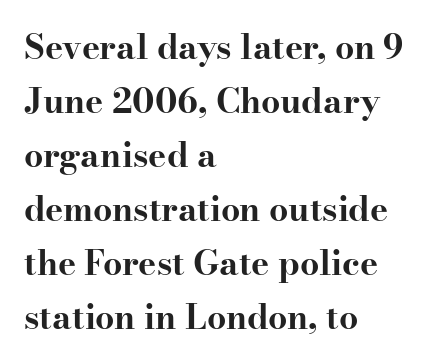
Is the block centered? No — it sits flush against the left margin. This sample uses a serif face. Underline: absent. A typesetter would call this proportional, since set widths differ per character. This sample uses plain, unmodified letter spacing.
